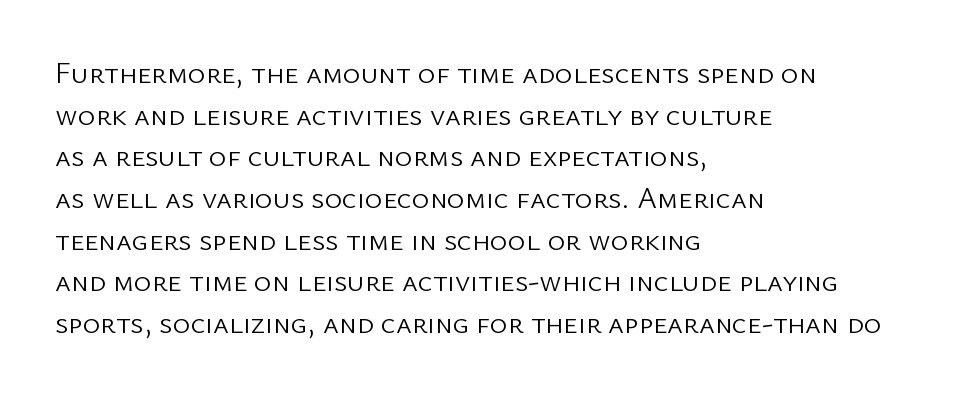
{"serif": "no", "italic": "no", "bold": "no", "weight": "light", "width": "normal", "stroke_contrast": "low", "x_height": "medium", "monospaced": "no", "underline": "no", "align": "left", "line_spacing": "normal", "line_spacing_ratio": 1.39, "letter_spacing": "normal", "letter_spacing_em": 0.0, "glyph_px": 30}
